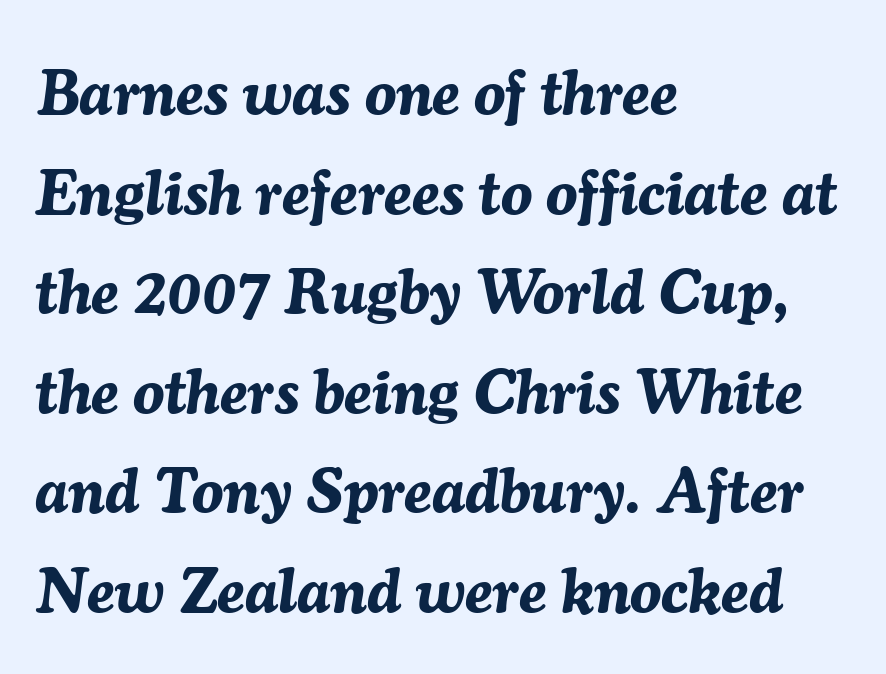
{"italic": "yes", "lean": "right", "slant_degrees": 7, "bold": "yes", "weight": "bold", "width": "normal", "stroke_contrast": "medium", "x_height": "medium", "monospaced": "no", "underline": "no", "align": "left", "line_spacing": "normal", "line_spacing_ratio": 1.58, "letter_spacing": "normal", "letter_spacing_em": 0.0, "glyph_px": 63}
